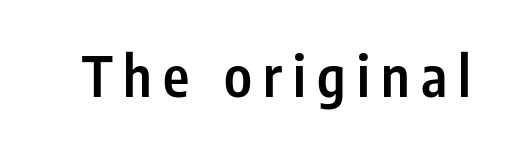
Tracking value appears strongly positive — letters spread wide. The string is rendered with underlining switched off. The font family rendered here belongs to the sans-serif group. Ordinary non-slanted type is in use.
